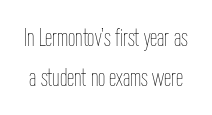
The image shows 26 px text type, upright; set normal line spacing (1.54x), normal letter spacing, not underlined.
